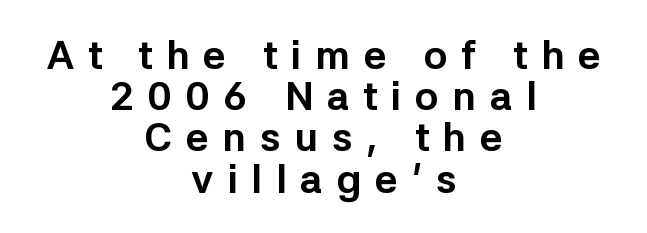
{"serif": "no", "italic": "no", "bold": "yes", "weight": "bold", "width": "normal", "stroke_contrast": "low", "x_height": "medium", "monospaced": "no", "underline": "no", "align": "center", "line_spacing": "tight", "line_spacing_ratio": 1.03, "letter_spacing": "wide", "letter_spacing_em": 0.34, "glyph_px": 40}
